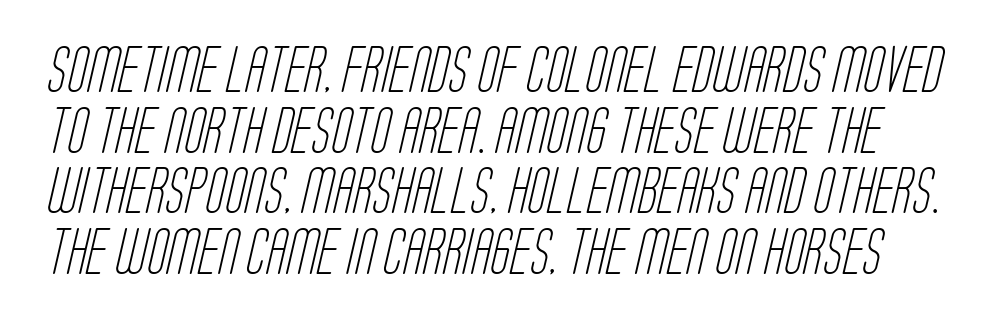
Q: Is the text bold? A: No.
Q: Is the typeface a serif or a sans-serif typeface? A: Sans-serif.
Q: Is the text underlined? A: No.
Q: Is the spacing between letters normal or unusually wide? A: Normal.
Q: Is the spacing between lines tight, normal or loose? A: Normal.
Q: Width (condensed, normal, or wide)? A: Condensed.
Q: Stroke contrast? A: Low.
Q: x-height? A: Large.
Q: Monospaced? A: No.
